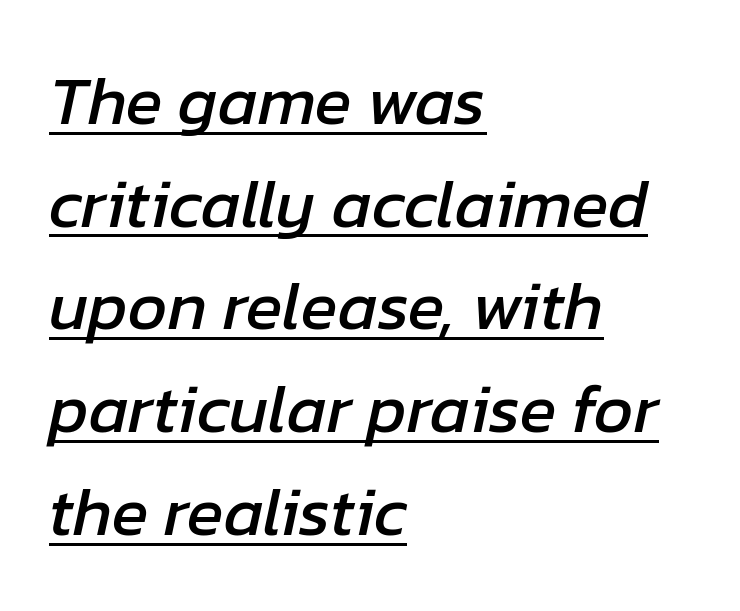
Q: Is the text italic (slanted)? A: Yes, it leans right by about 12 degrees.
Q: Is the text underlined? A: Yes.
Q: How is the paragraph aligned? A: Left-aligned.
Q: Is the spacing between letters normal or unusually wide? A: Normal.
Q: Is the spacing between lines tight, normal or loose? A: Normal.
Q: Width (condensed, normal, or wide)? A: Normal.
Q: Stroke contrast? A: Low.
Q: x-height? A: Medium.
Q: Monospaced? A: No.
